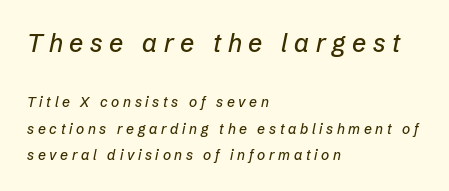
Q: Is the text italic (slanted)? A: Yes, it leans right by about 12 degrees.
Q: Is the text underlined? A: No.
Q: How is the paragraph aligned? A: Left-aligned.
Q: Is the spacing between letters normal or unusually wide? A: Unusually wide.
Q: Which block of text is set in a larger size, the first (top) or the second (bottom)? A: The first (top) one.
